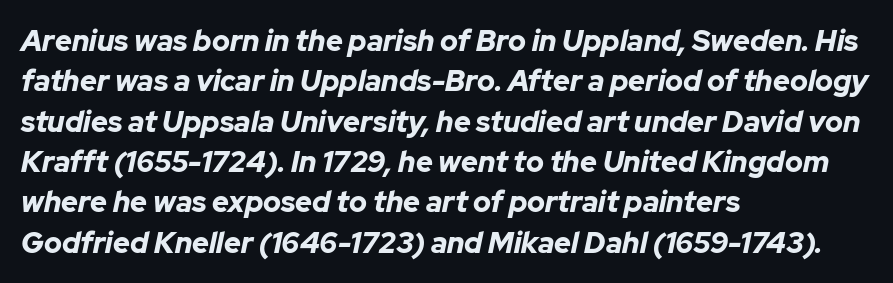
Q: Is the text bold? A: Yes.
Q: Is the text italic (slanted)? A: Yes, it leans right by about 12 degrees.
Q: Is the text underlined? A: No.
Q: How is the paragraph aligned? A: Left-aligned.
Q: Is the spacing between letters normal or unusually wide? A: Normal.
Q: Is the spacing between lines tight, normal or loose? A: Normal.
Q: Width (condensed, normal, or wide)? A: Normal.
Q: Stroke contrast? A: Low.
Q: x-height? A: Medium.
Q: Monospaced? A: No.
